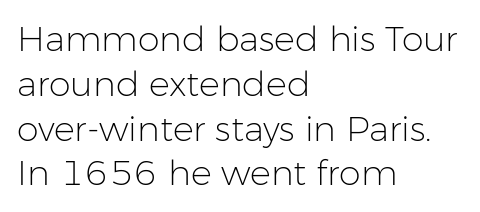
{"serif": "no", "italic": "no", "bold": "no", "weight": "light", "width": "normal", "stroke_contrast": "low", "x_height": "medium", "monospaced": "no", "underline": "no", "align": "left", "line_spacing": "normal", "line_spacing_ratio": 1.28, "letter_spacing": "normal", "letter_spacing_em": 0.0, "glyph_px": 35}
